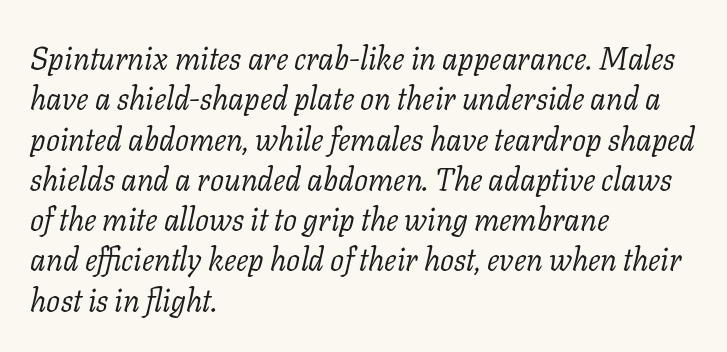
The lines sit at an ordinary, default distance from one another. Old-style or modern, the face here clearly has serifs. Is the type slanted? Yes — the strokes lean at a clear angle. Proportional: the letters do not fall into vertical columns.
